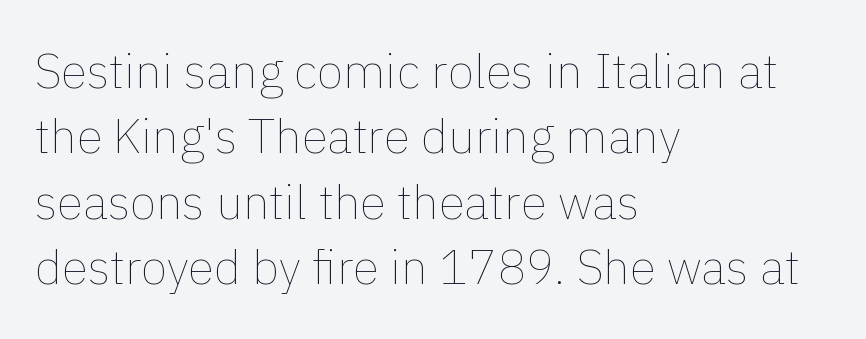
Q: Is the text bold? A: No.
Q: Is the text italic (slanted)? A: No, it is upright.
Q: Is the text underlined? A: No.
Q: How is the paragraph aligned? A: Left-aligned.
Q: Is the spacing between letters normal or unusually wide? A: Normal.
Q: Is the spacing between lines tight, normal or loose? A: Normal.
Q: Width (condensed, normal, or wide)? A: Normal.
Q: Stroke contrast? A: Low.
Q: x-height? A: Medium.
Q: Monospaced? A: No.
